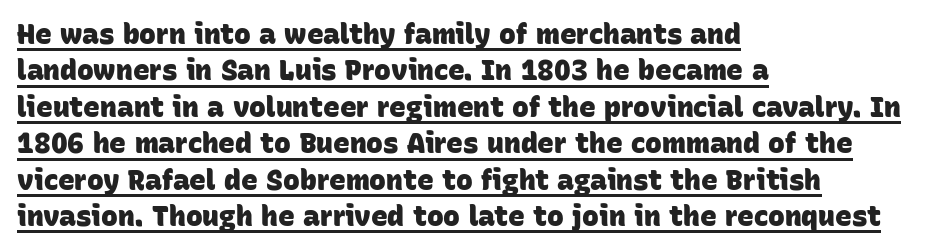
The image shows 28 px heavy sans-serif type; set left-aligned, normal line spacing (1.3x), normal letter spacing, underlined; low stroke contrast and a large x-height.
